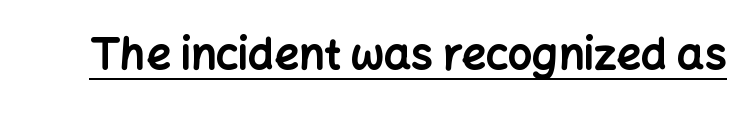
The image shows 43 px bold sans-serif type, upright; set normal letter spacing, underlined; low stroke contrast and a medium x-height.
